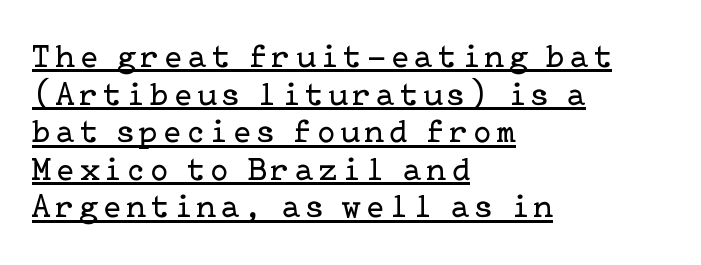
{"serif": "yes", "italic": "no", "bold": "no", "weight": "regular", "width": "normal", "stroke_contrast": "low", "x_height": "medium", "underline": "yes", "align": "left", "line_spacing": "tight", "line_spacing_ratio": 1.14, "glyph_px": 33}
